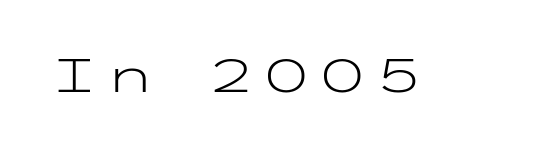
The image shows 46 px light, wide sans-serif type, upright; set not underlined; low stroke contrast and a medium x-height.
